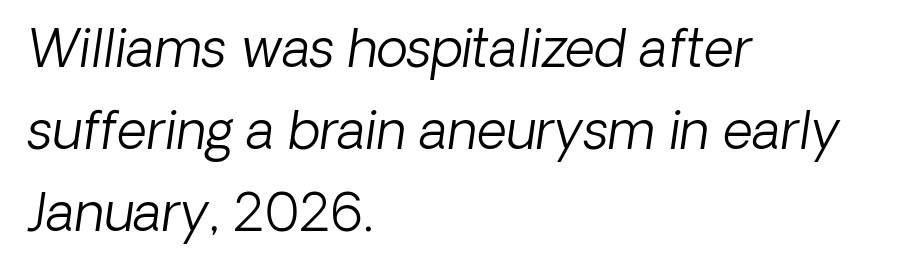
In terms of letterform style, serifs are entirely absent. Weight: in the light-to-regular range. These lines sit exactly where default settings would place them. This rendering features lettering with no underline. The compositor pushed each line to the left boundary. A typesetter would call this proportional, since set widths differ per character.
